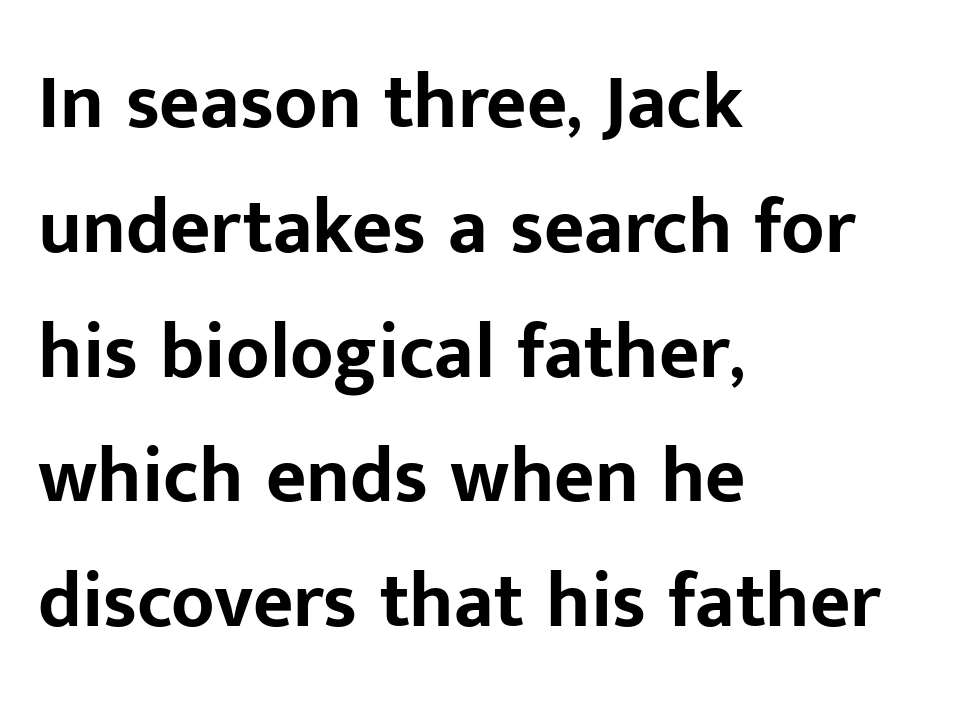
{"serif": "no", "italic": "no", "bold": "yes", "weight": "bold", "width": "normal", "stroke_contrast": "low", "x_height": "medium", "monospaced": "no", "underline": "no", "align": "left", "line_spacing": "normal", "line_spacing_ratio": 1.6, "letter_spacing": "normal", "letter_spacing_em": 0.0, "glyph_px": 78}
